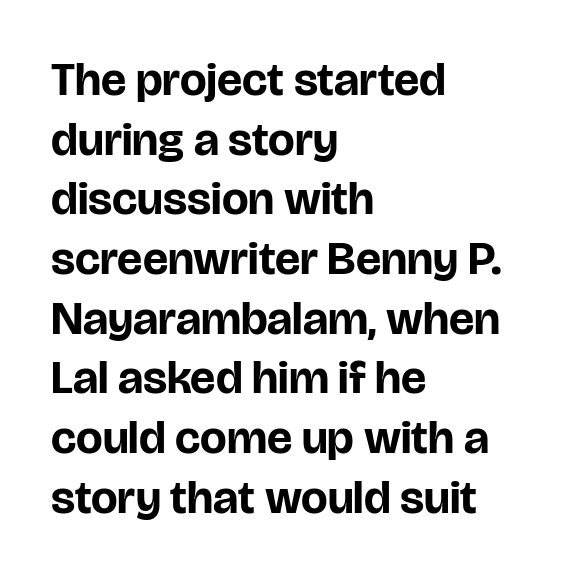
Q: Is the text bold? A: Yes.
Q: Is the text italic (slanted)? A: No, it is upright.
Q: Is the typeface a serif or a sans-serif typeface? A: Sans-serif.
Q: Is the text underlined? A: No.
Q: How is the paragraph aligned? A: Left-aligned.
Q: Is the spacing between letters normal or unusually wide? A: Normal.
Q: Is the spacing between lines tight, normal or loose? A: Normal.
Q: Width (condensed, normal, or wide)? A: Normal.
Q: Stroke contrast? A: Low.
Q: x-height? A: Large.
Q: Monospaced? A: No.
